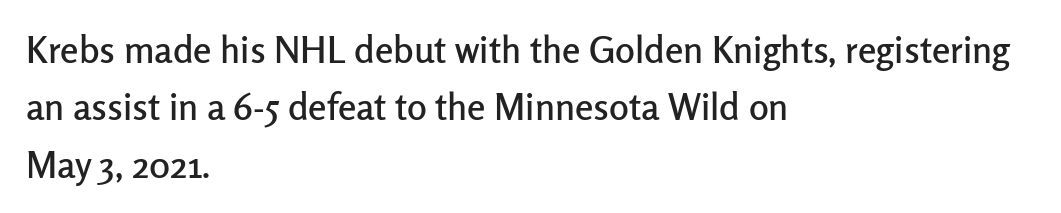
The image shows 37 px sans-serif type, upright; set left-aligned, normal line spacing (1.55x), normal letter spacing, not underlined; low stroke contrast and a medium x-height.
